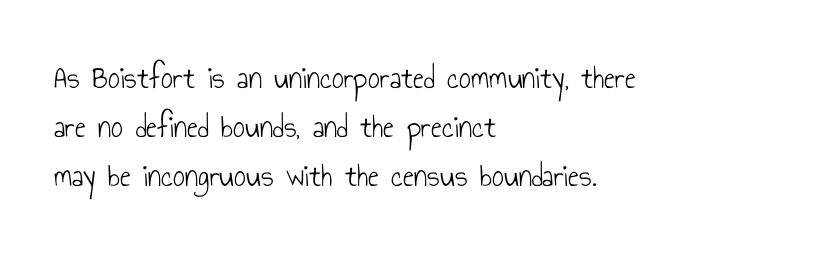
The image shows 33 px light, condensed sans-serif type, upright; set left-aligned, normal line spacing (1.49x), normal letter spacing, not underlined; low stroke contrast and a small x-height.
